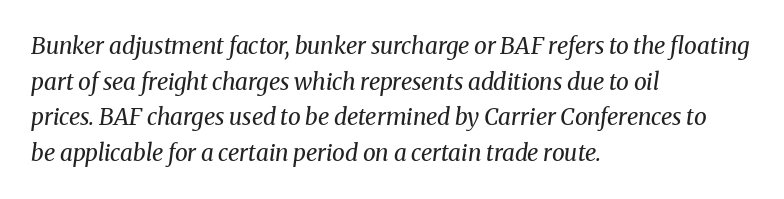
Q: Is the text bold? A: No.
Q: Is the text italic (slanted)? A: Yes, it leans right by about 8 degrees.
Q: Is the text underlined? A: No.
Q: How is the paragraph aligned? A: Left-aligned.
Q: Is the spacing between letters normal or unusually wide? A: Normal.
Q: Is the spacing between lines tight, normal or loose? A: Normal.
